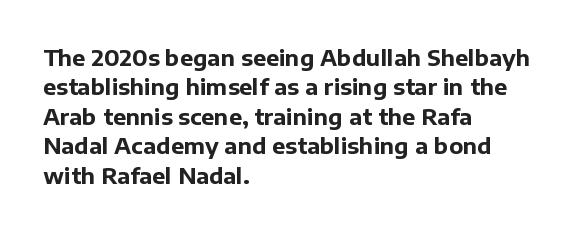
{"italic": "no", "bold": "yes", "underline": "no", "align": "left", "line_spacing": "normal", "line_spacing_ratio": 1.34, "letter_spacing": "normal", "letter_spacing_em": 0.0, "glyph_px": 22}
